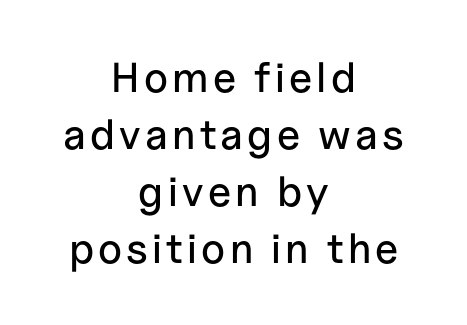
The image shows 42 px sans-serif type, upright; set centered, normal line spacing (1.36x), not underlined; low stroke contrast and a medium x-height.
